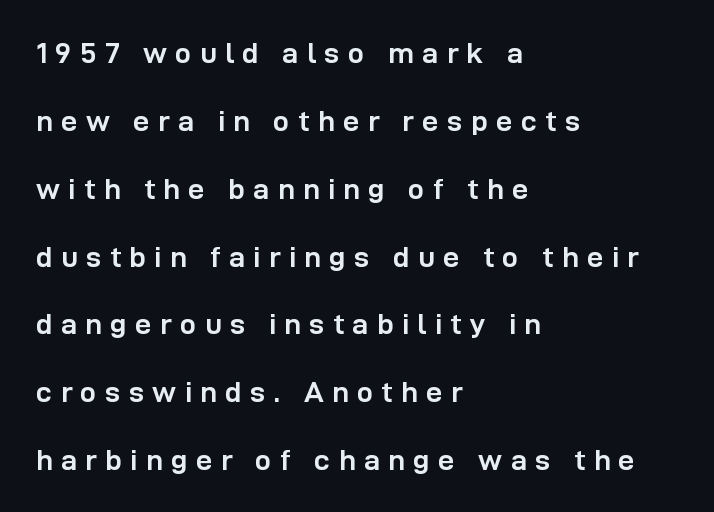
Q: Is the text bold? A: Yes.
Q: Is the text italic (slanted)? A: No, it is upright.
Q: Is the typeface a serif or a sans-serif typeface? A: Sans-serif.
Q: Is the text underlined? A: No.
Q: How is the paragraph aligned? A: Left-aligned.
Q: Is the spacing between letters normal or unusually wide? A: Unusually wide.
Q: Is the spacing between lines tight, normal or loose? A: Loose.
Q: Width (condensed, normal, or wide)? A: Normal.
Q: Stroke contrast? A: Low.
Q: x-height? A: Medium.
Q: Monospaced? A: No.
